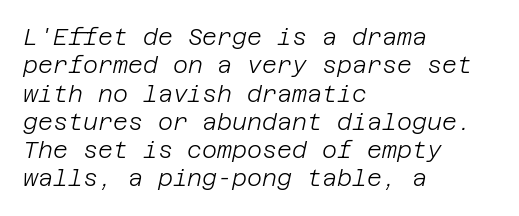
Nobody touched the tracking dial on this one. Ink coverage per letter is moderate at most. The words here are not underlined. Designer's note — italics engaged.
